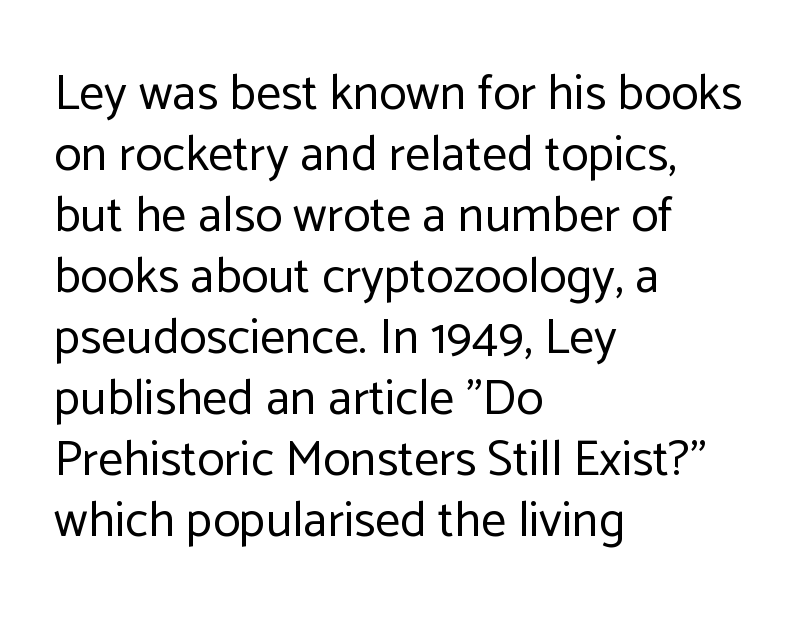
{"serif": "no", "italic": "no", "bold": "no", "weight": "regular", "width": "normal", "stroke_contrast": "low", "x_height": "medium", "monospaced": "no", "underline": "no", "align": "left", "line_spacing_ratio": 1.22, "letter_spacing": "normal", "letter_spacing_em": 0.0, "glyph_px": 50}
